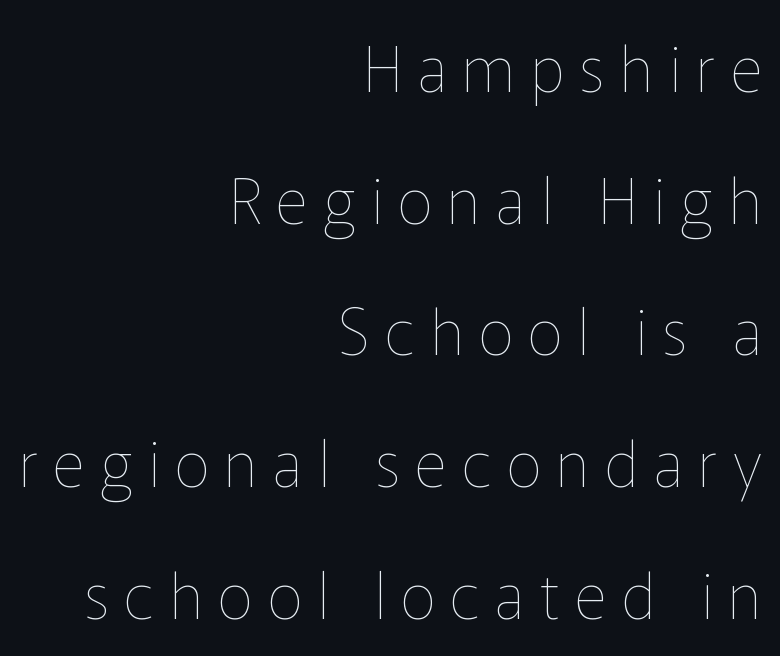
Looks like regular typesetting: each glyph gets only the width it needs. Is there much room between lines? Yes — plenty of vertical air separates them. Caption: face not bold, strokes unweighted. Designer's note — italics off, roman on. The rendering inserts visible extra space after every character. Unmarked baselines from the first word to the last.
